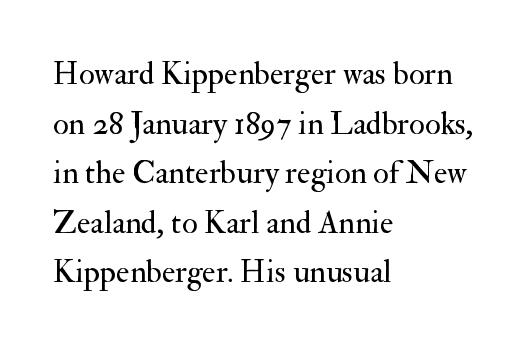
Characters follow at the spacing the type designer built in. The rag falls on the right side of this text block. Counters stay open thanks to moderate or lighter strokes. This sample has the flowing, uneven cadence of proportional lettering.
